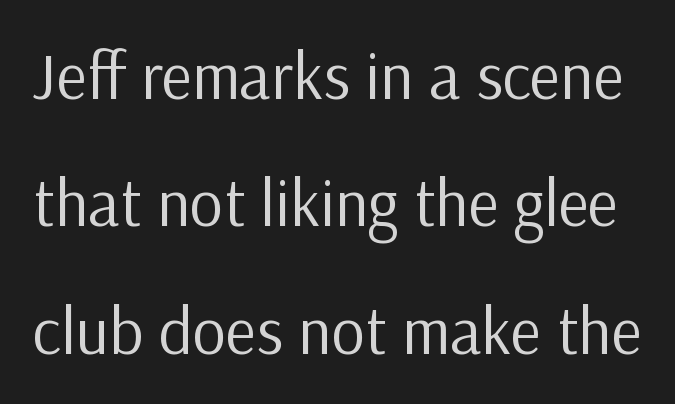
The gap between lines stays unmarked. Typographically, this falls in the sans-serif category. Weight: regular or lighter. Unlike italic type, these characters show no tilt at all.
